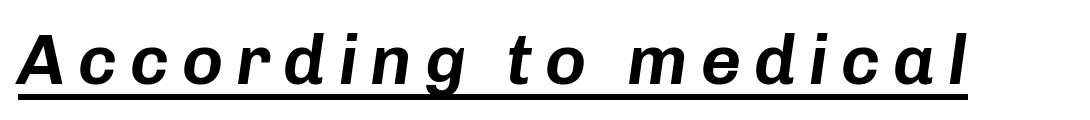
The image shows 70 px text type, italic (leaning right); set underlined; low stroke contrast and a medium x-height.
